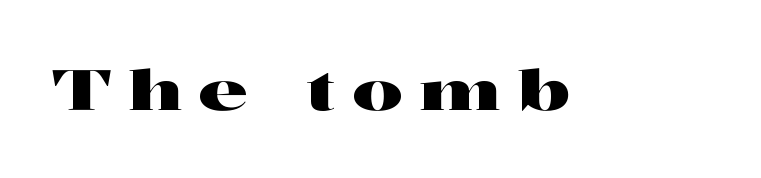
{"serif": "yes", "italic": "no", "width": "wide", "stroke_contrast": "high", "x_height": "medium", "monospaced": "no", "underline": "no", "letter_spacing": "wide", "letter_spacing_em": 0.29, "glyph_px": 56}
